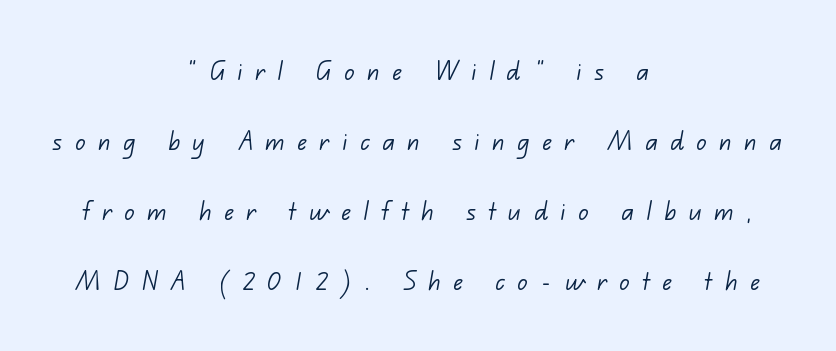
Compared with typical body copy, the letter spacing here is much looser. One glance says open: line gaps are wider than usual. The string is rendered with underlining switched off. Proportional: the letters do not fall into vertical columns. Which margin do the lines hug? Neither — every line sits in the middle.
